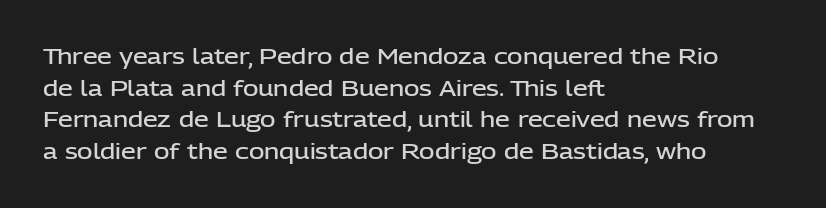
The image shows 21 px text type, upright; set left-aligned, normal line spacing (1.51x), normal letter spacing, not underlined.
